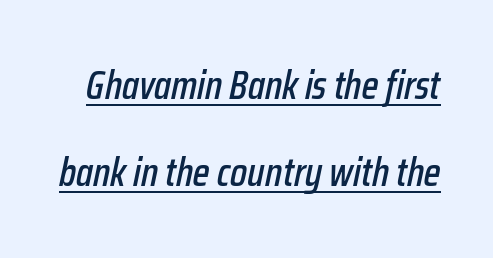
{"italic": "yes", "lean": "right", "slant_degrees": 12, "width": "condensed", "stroke_contrast": "low", "x_height": "medium", "monospaced": "no", "underline": "yes", "line_spacing": "loose", "line_spacing_ratio": 2.18, "letter_spacing": "normal", "letter_spacing_em": 0.0, "glyph_px": 40}
